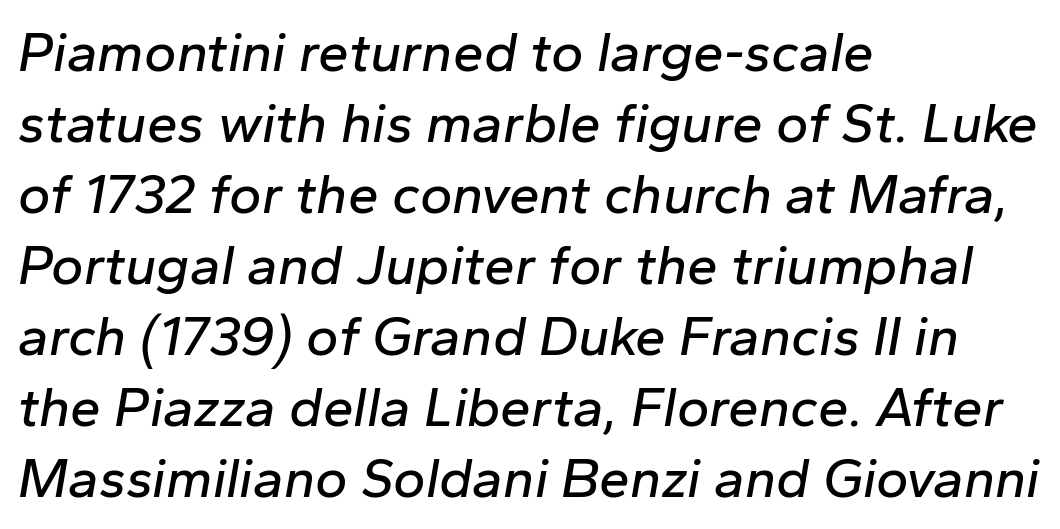
The leading is moderate, giving the passage an even texture. Short and long lines alike share a common starting point at left. Character widths vary here, with narrow letters taking less room than wide ones. Each word holds together tightly as a unit, with standard inter-letter gaps. Tall strokes in this sample are angled rather than plumb.
